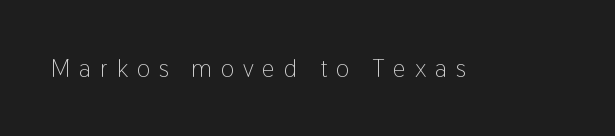
{"italic": "no", "bold": "no", "underline": "no", "letter_spacing": "wide", "letter_spacing_em": 0.36, "glyph_px": 25}
